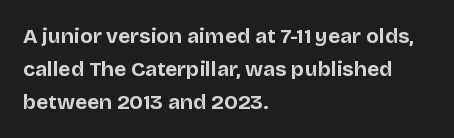
The image shows 21 px bold type, upright; set left-aligned, normal line spacing (1.56x), normal letter spacing, not underlined.
